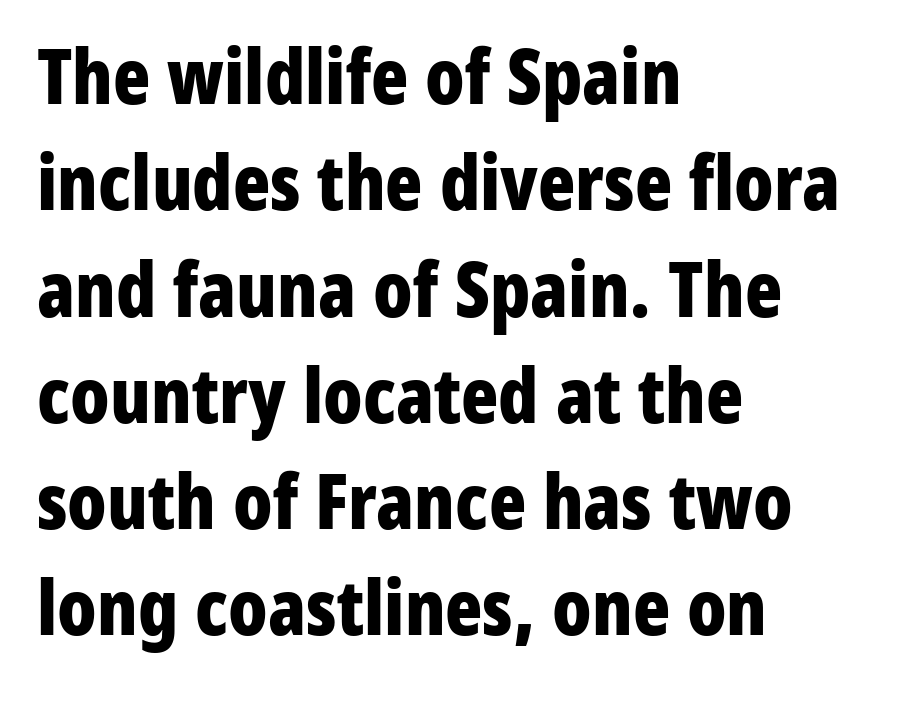
{"serif": "no", "italic": "no", "bold": "yes", "weight": "bold", "width": "condensed", "stroke_contrast": "low", "x_height": "medium", "monospaced": "no", "underline": "no", "align": "left", "line_spacing": "normal", "line_spacing_ratio": 1.38, "letter_spacing": "normal", "letter_spacing_em": 0.0, "glyph_px": 77}
